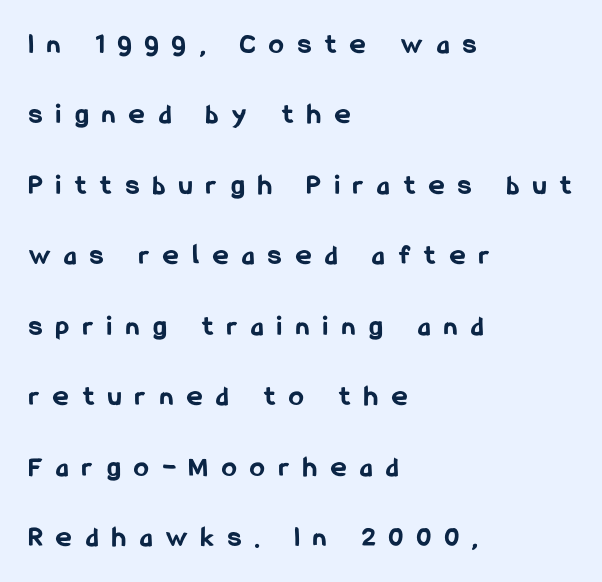
Q: Is the text bold? A: Yes.
Q: Is the text italic (slanted)? A: No, it is upright.
Q: Is the typeface a serif or a sans-serif typeface? A: Sans-serif.
Q: Is the text underlined? A: No.
Q: How is the paragraph aligned? A: Left-aligned.
Q: Is the spacing between letters normal or unusually wide? A: Unusually wide.
Q: Is the spacing between lines tight, normal or loose? A: Loose.
Q: Width (condensed, normal, or wide)? A: Condensed.
Q: Stroke contrast? A: Low.
Q: x-height? A: Medium.
Q: Monospaced? A: No.
